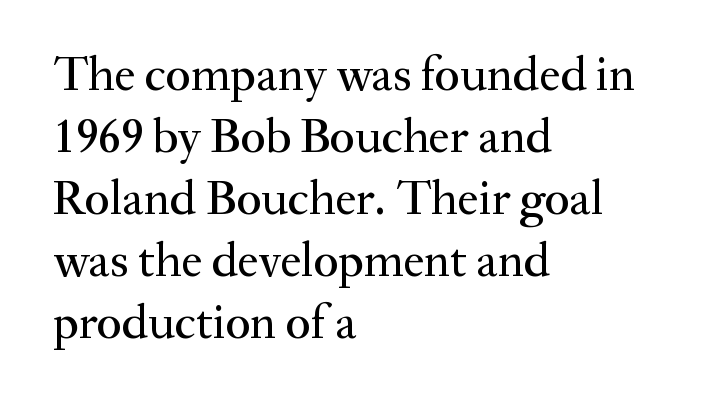
The image shows 48 px serif type, upright; set left-aligned, normal line spacing (1.29x), normal letter spacing, not underlined; medium stroke contrast and a small x-height.
